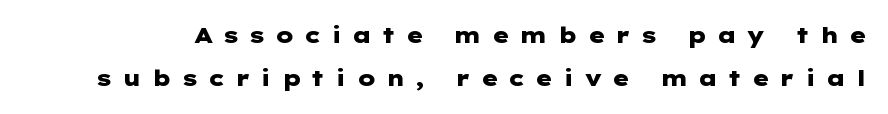
The image shows 22 px bold type, upright; set loose line spacing (1.96x), unusually wide letter spacing (+0.44 em), not underlined.
